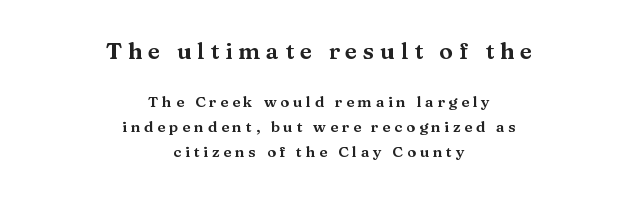
The image shows 23 px text type, upright; set centered, normal line spacing (1.65x), unusually wide letter spacing (+0.25 em), not underlined; the first (top) block is 1.53x larger.
